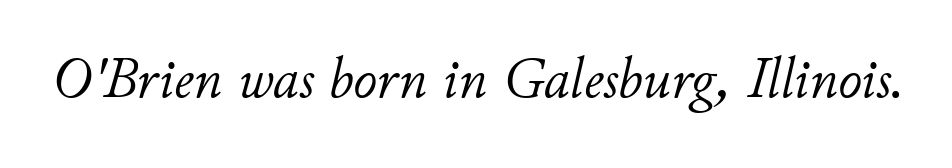
{"italic": "yes", "lean": "right", "slant_degrees": 11, "bold": "no", "weight": "light", "width": "normal", "stroke_contrast": "low", "x_height": "small", "monospaced": "no", "underline": "no", "letter_spacing": "normal", "letter_spacing_em": 0.0, "glyph_px": 58}
